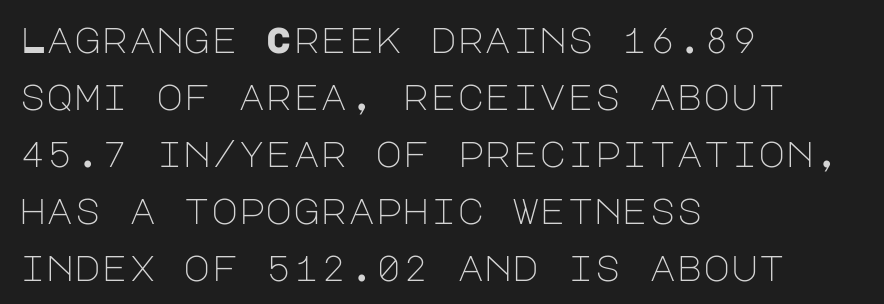
The image shows 37 px light sans-serif type, upright; set left-aligned, normal line spacing (1.54x), normal letter spacing, not underlined; low stroke contrast and a large x-height.
